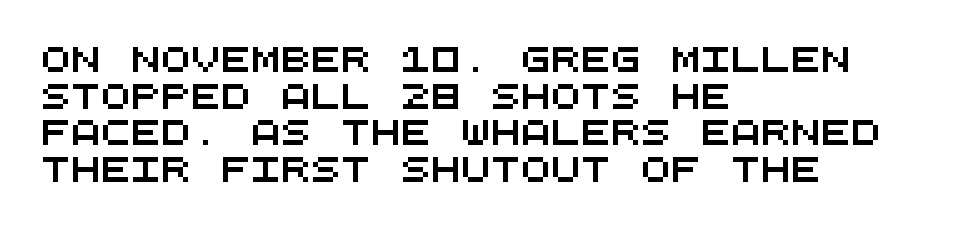
{"underline": "no", "align": "left", "line_spacing": "normal", "line_spacing_ratio": 1.47, "letter_spacing": "normal", "letter_spacing_em": 0.0, "glyph_px": 25}
